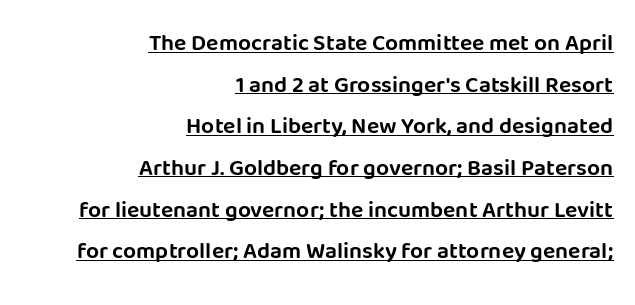
The paragraph has a hard right edge and a soft left edge. You can see a thin bar hugging the bottom of the glyphs. The letters stand straight up with perfectly vertical stems. A typesetter would call this zero additional tracking.
